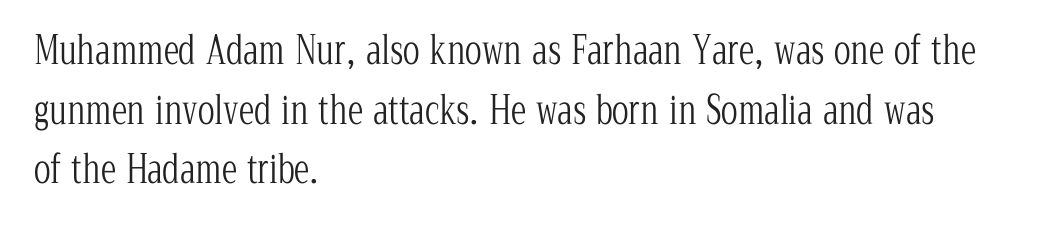
The image shows 39 px light, condensed serif type, upright; set left-aligned, normal line spacing (1.53x), normal letter spacing, not underlined; low stroke contrast and a medium x-height.
